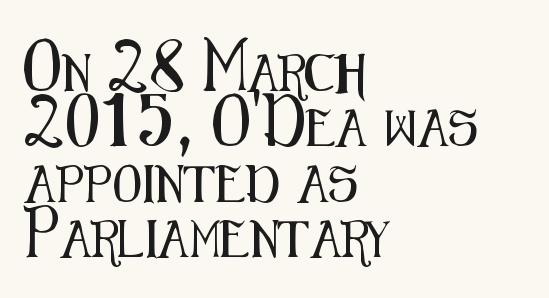
{"italic": "no", "width": "condensed", "stroke_contrast": "medium", "x_height": "medium", "monospaced": "no", "underline": "no", "align": "left", "line_spacing": "normal", "line_spacing_ratio": 1.5, "letter_spacing": "normal", "letter_spacing_em": 0.0, "glyph_px": 37}
